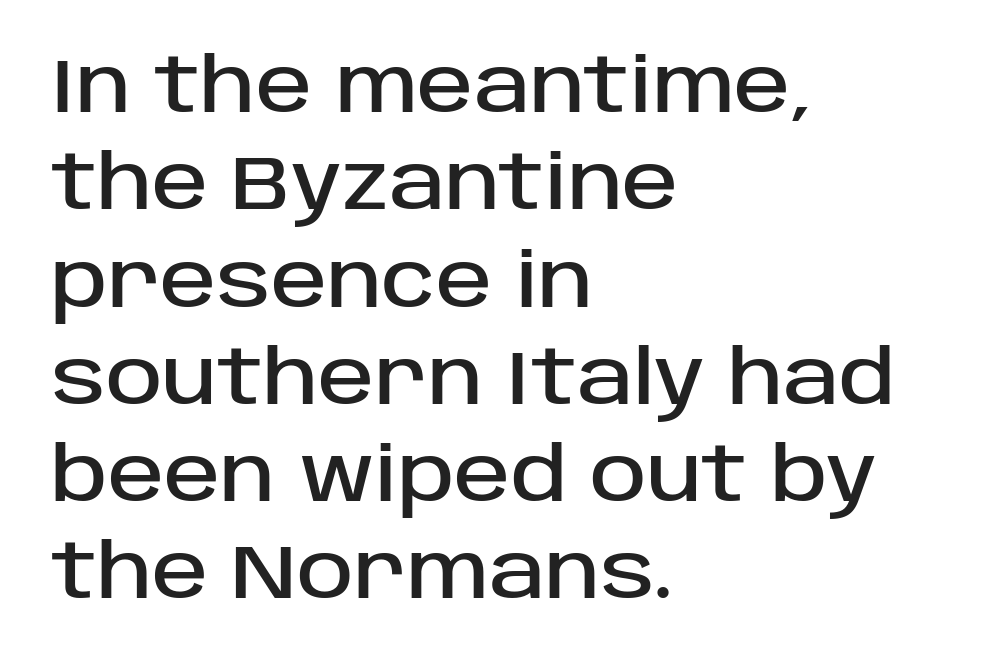
{"serif": "no", "italic": "no", "width": "normal", "stroke_contrast": "low", "x_height": "large", "monospaced": "no", "underline": "no", "align": "left", "line_spacing": "normal", "line_spacing_ratio": 1.28, "letter_spacing": "normal", "letter_spacing_em": 0.0, "glyph_px": 76}
